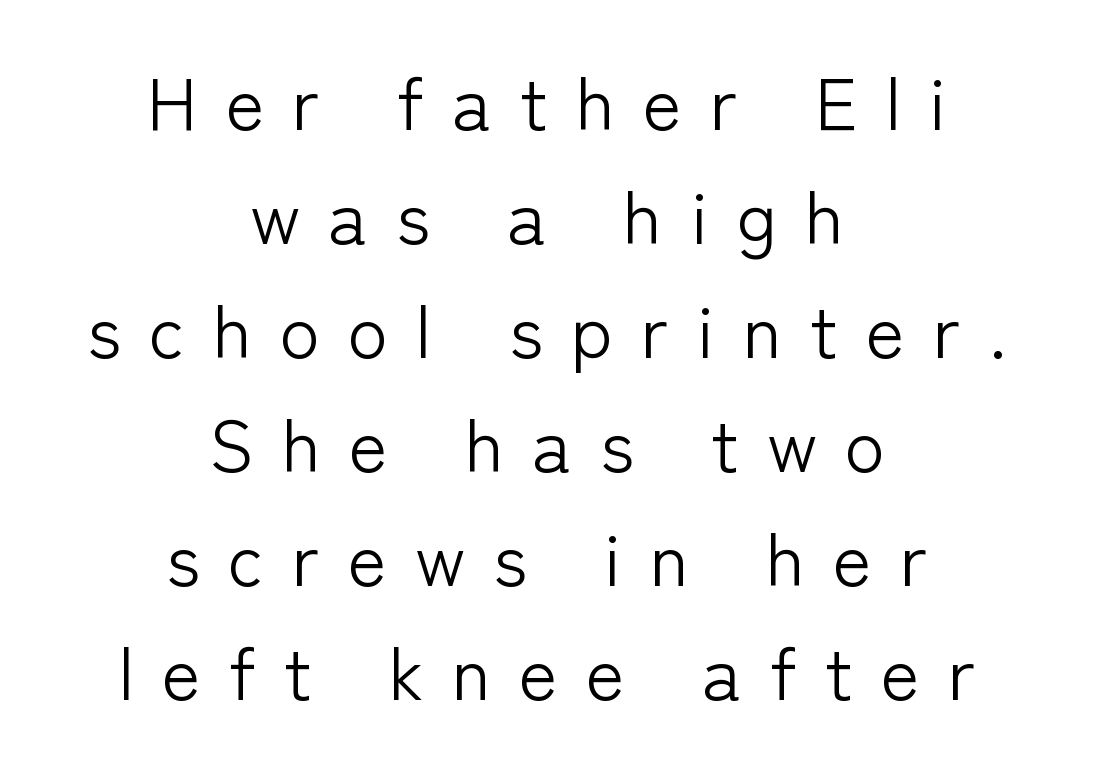
The image shows 74 px light sans-serif type, upright; set centered, normal line spacing (1.54x), unusually wide letter spacing (+0.38 em), not underlined; low stroke contrast and a medium x-height.
